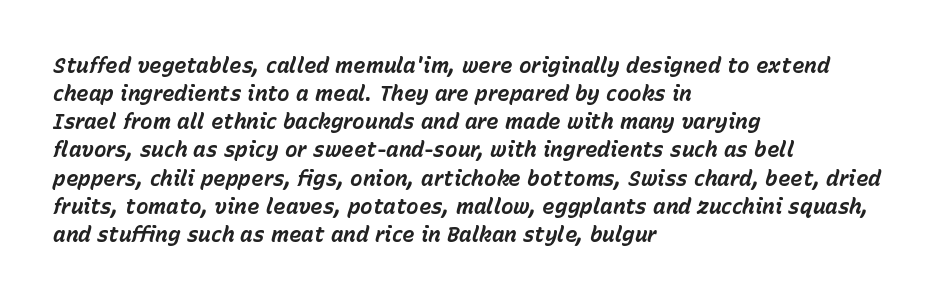
Q: Is the text bold? A: Yes.
Q: Is the text italic (slanted)? A: Yes, it leans right by about 15 degrees.
Q: Is the text underlined? A: No.
Q: How is the paragraph aligned? A: Left-aligned.
Q: Is the spacing between letters normal or unusually wide? A: Normal.
Q: Is the spacing between lines tight, normal or loose? A: Normal.
